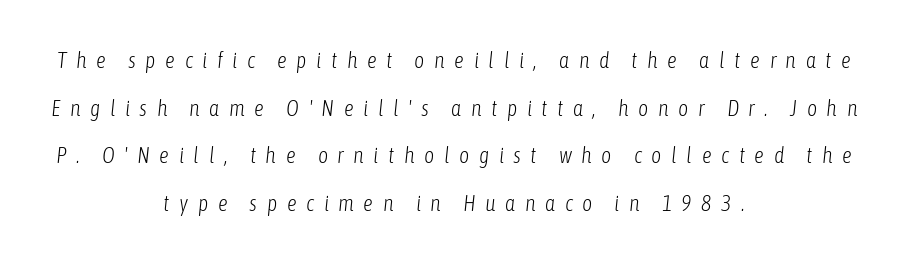
{"italic": "yes", "lean": "right", "slant_degrees": 6, "bold": "no", "underline": "no", "align": "center", "line_spacing": "loose", "line_spacing_ratio": 2.16, "letter_spacing": "wide", "letter_spacing_em": 0.43, "glyph_px": 22}
